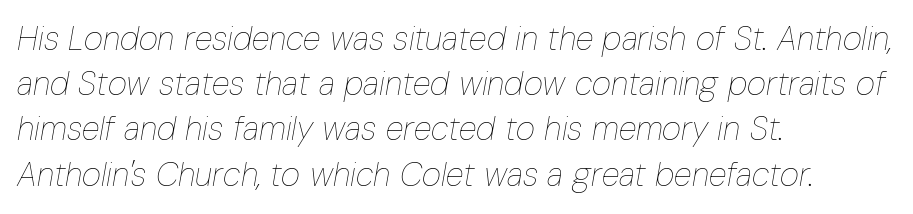
{"italic": "yes", "lean": "right", "slant_degrees": 10, "bold": "no", "weight": "thin", "width": "condensed", "stroke_contrast": "low", "x_height": "medium", "monospaced": "no", "underline": "no", "align": "left", "line_spacing": "normal", "line_spacing_ratio": 1.37, "letter_spacing": "normal", "letter_spacing_em": 0.0, "glyph_px": 33}
